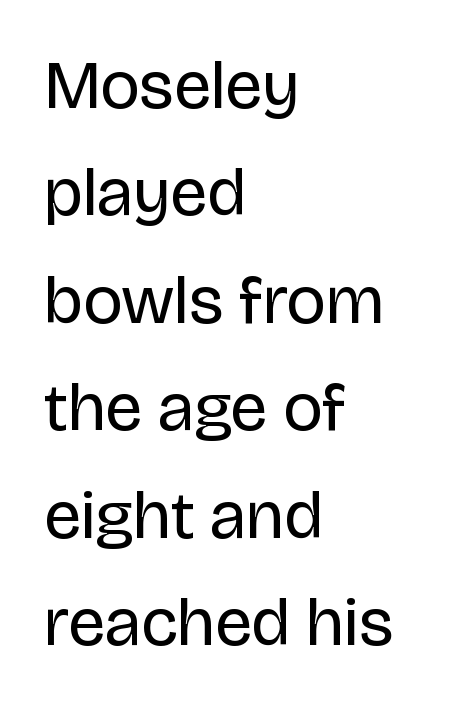
One glance says typical: line gaps are just what's usual. Think of a printed novel: that variable character pitch is what you see here. Heaviness? Minimal to ordinary, like unemphasized prose. Posture: upright roman. Look at the tracking — it's just the regular setting, nothing added. You can tell from the bare stems that sans-serif type was used.
